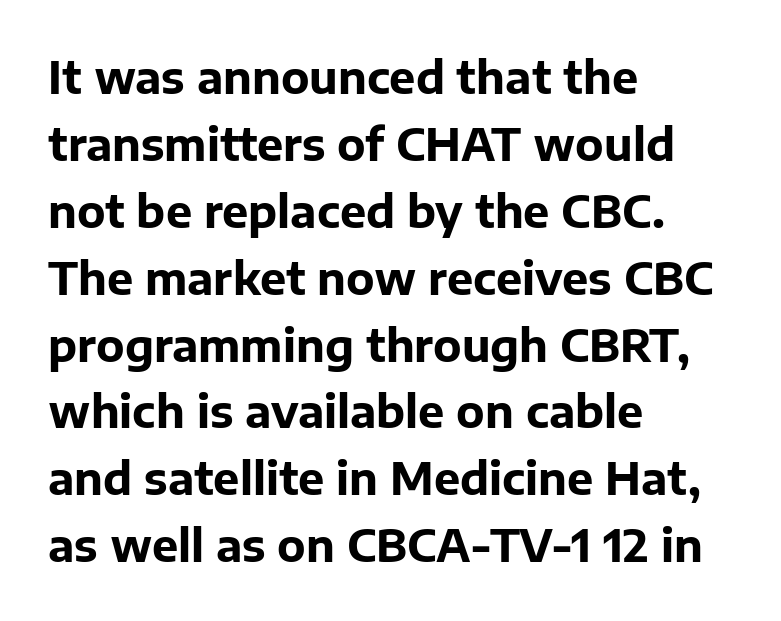
Q: Is the text bold? A: Yes.
Q: Is the text italic (slanted)? A: No, it is upright.
Q: Is the typeface a serif or a sans-serif typeface? A: Sans-serif.
Q: Is the text underlined? A: No.
Q: How is the paragraph aligned? A: Left-aligned.
Q: Is the spacing between letters normal or unusually wide? A: Normal.
Q: Is the spacing between lines tight, normal or loose? A: Normal.
Q: Width (condensed, normal, or wide)? A: Normal.
Q: Stroke contrast? A: Low.
Q: x-height? A: Medium.
Q: Monospaced? A: No.
